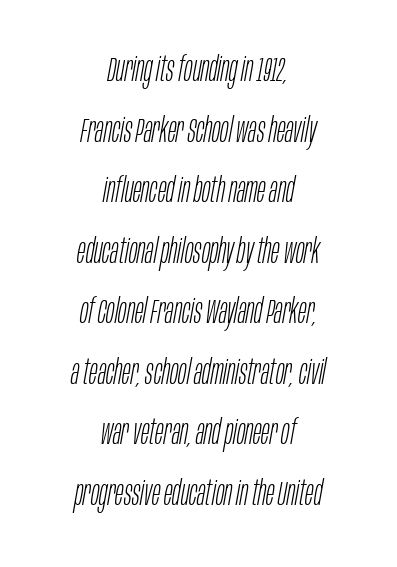
Q: Is the text bold? A: No.
Q: Is the text italic (slanted)? A: Yes, it leans right by about 10 degrees.
Q: Is the text underlined? A: No.
Q: How is the paragraph aligned? A: Centered.
Q: Is the spacing between letters normal or unusually wide? A: Normal.
Q: Width (condensed, normal, or wide)? A: Condensed.
Q: Stroke contrast? A: Low.
Q: x-height? A: Large.
Q: Monospaced? A: No.
